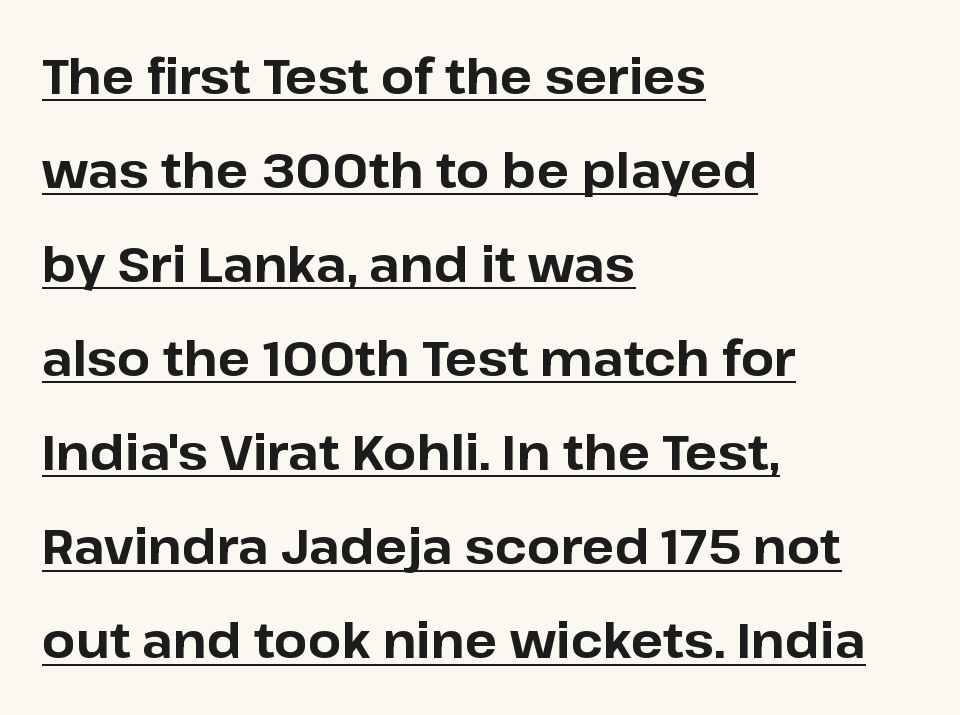
Q: Is the text bold? A: Yes.
Q: Is the text italic (slanted)? A: No, it is upright.
Q: Is the typeface a serif or a sans-serif typeface? A: Sans-serif.
Q: Is the text underlined? A: Yes.
Q: How is the paragraph aligned? A: Left-aligned.
Q: Is the spacing between letters normal or unusually wide? A: Normal.
Q: Is the spacing between lines tight, normal or loose? A: Loose.
Q: Width (condensed, normal, or wide)? A: Normal.
Q: Stroke contrast? A: Low.
Q: x-height? A: Medium.
Q: Monospaced? A: No.
